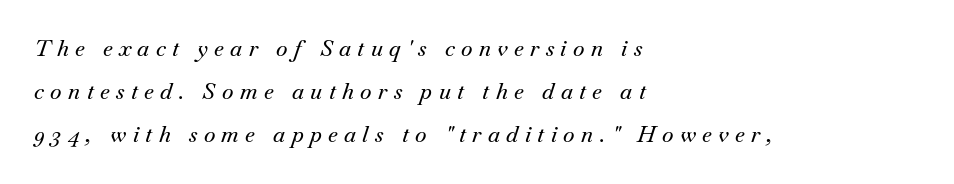
{"italic": "yes", "lean": "right", "slant_degrees": 18, "underline": "no", "align": "left", "line_spacing": "loose", "line_spacing_ratio": 1.96, "letter_spacing": "wide", "letter_spacing_em": 0.29, "glyph_px": 22}
